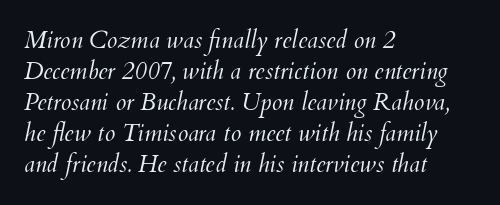
Quick note: interline space is typical. The tracking reads as untouched default to a designer's eye. Words float on clear page, feet unadorned. Looking at the ascenders, they clearly lean.
